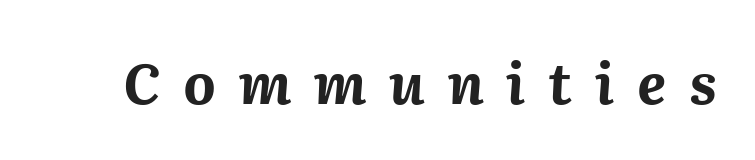
Q: Is the text bold? A: Yes.
Q: Is the text italic (slanted)? A: Yes, it leans right by about 2 degrees.
Q: Is the text underlined? A: No.
Q: Is the spacing between letters normal or unusually wide? A: Unusually wide.
Q: Width (condensed, normal, or wide)? A: Normal.
Q: Stroke contrast? A: Medium.
Q: x-height? A: Medium.
Q: Monospaced? A: No.
